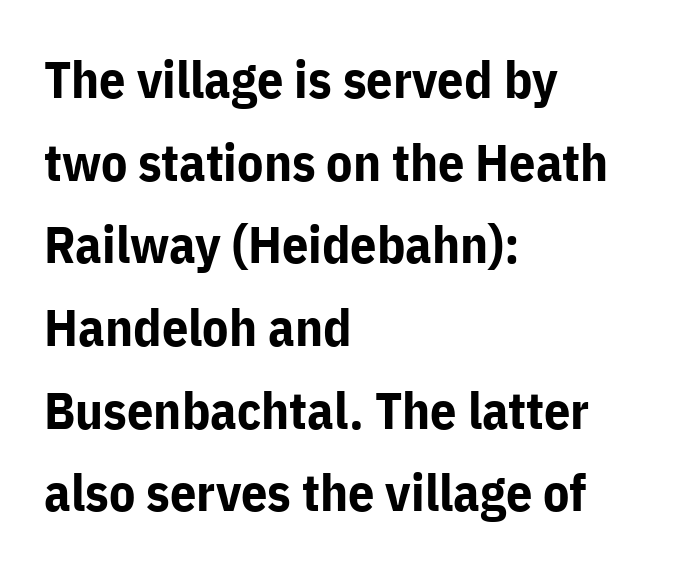
The image shows 52 px bold sans-serif type, upright; set left-aligned, normal line spacing (1.59x), normal letter spacing, not underlined; low stroke contrast and a medium x-height.
